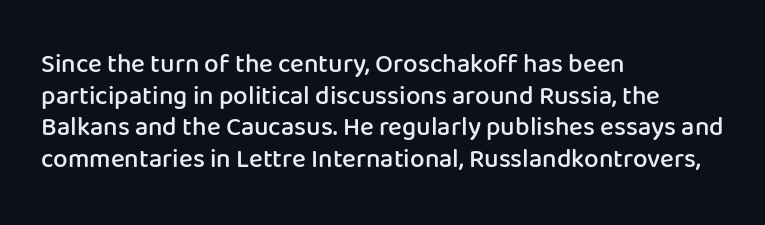
Q: Is the text bold? A: Semi-bold.
Q: Is the text italic (slanted)? A: No, it is upright.
Q: Is the text underlined? A: No.
Q: How is the paragraph aligned? A: Left-aligned.
Q: Is the spacing between letters normal or unusually wide? A: Normal.
